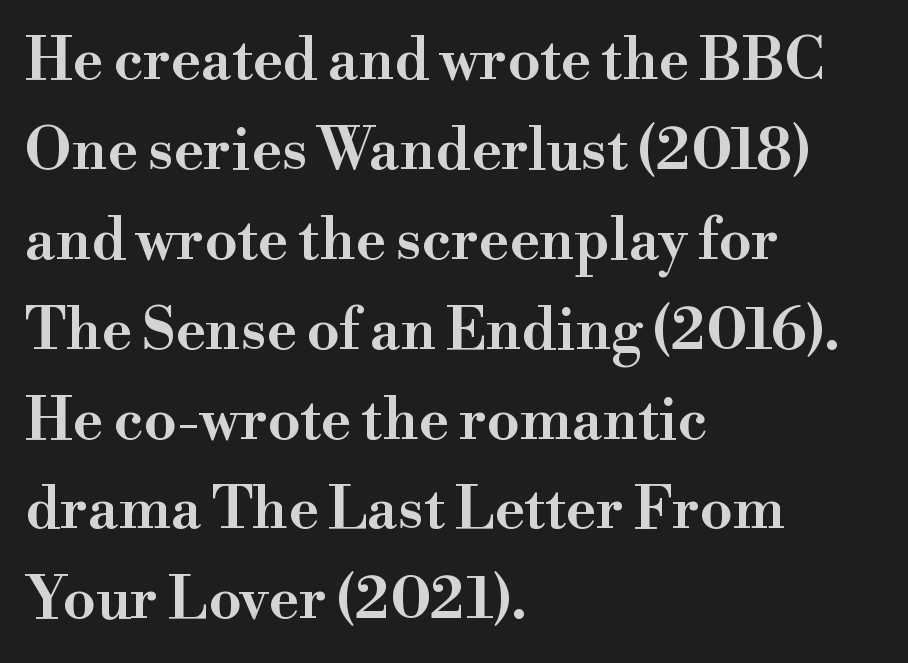
The image shows 58 px wide serif type, upright; set left-aligned, normal line spacing (1.55x), normal letter spacing, not underlined; high stroke contrast and a small x-height.
